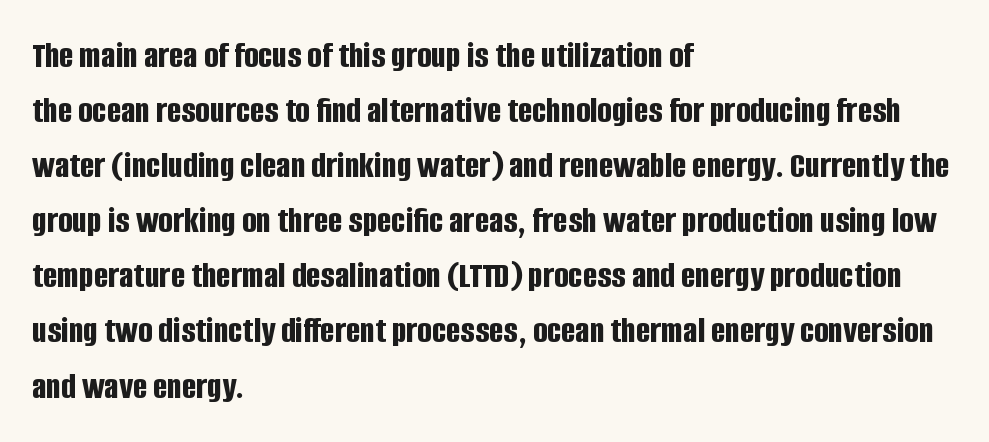
{"serif": "no", "italic": "no", "bold": "yes", "weight": "bold", "width": "condensed", "stroke_contrast": "low", "x_height": "large", "monospaced": "no", "underline": "no", "align": "left", "line_spacing": "normal", "line_spacing_ratio": 1.45, "letter_spacing": "normal", "letter_spacing_em": 0.0, "glyph_px": 38}
